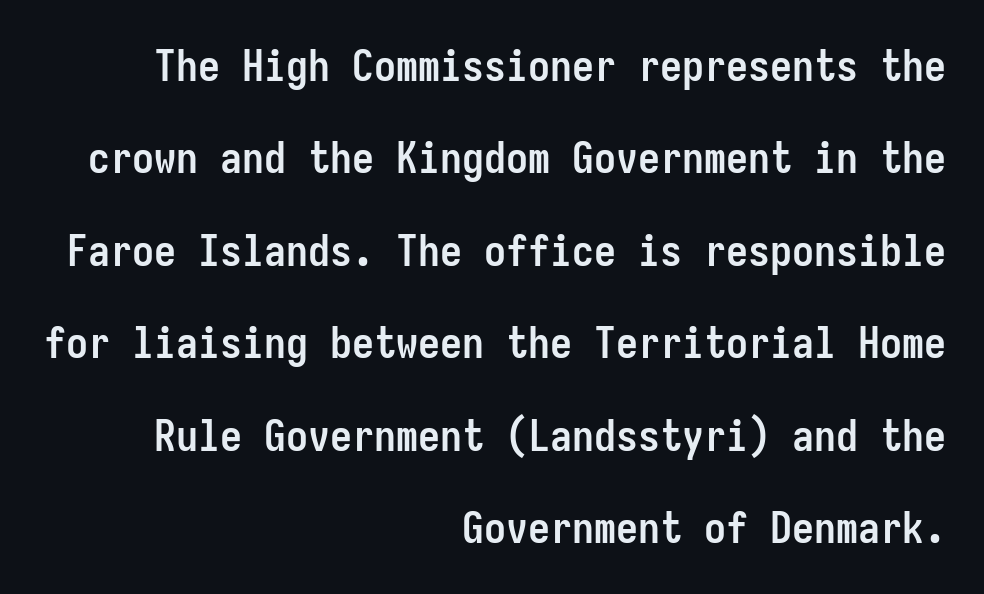
The rag falls on the left side of this text block. A roman cut, with each character standing at attention. A typesetter would call this leading open, well beyond the default. Letters rest on an invisible, unmarked baseline. The type family on display is of the sans-serif kind. The rendering keeps characters at their native spacing.
